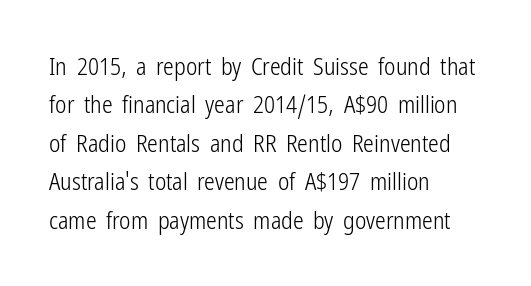
{"italic": "no", "bold": "no", "underline": "no", "align": "left", "line_spacing": "normal", "line_spacing_ratio": 1.6, "letter_spacing": "normal", "letter_spacing_em": 0.0, "glyph_px": 24}
